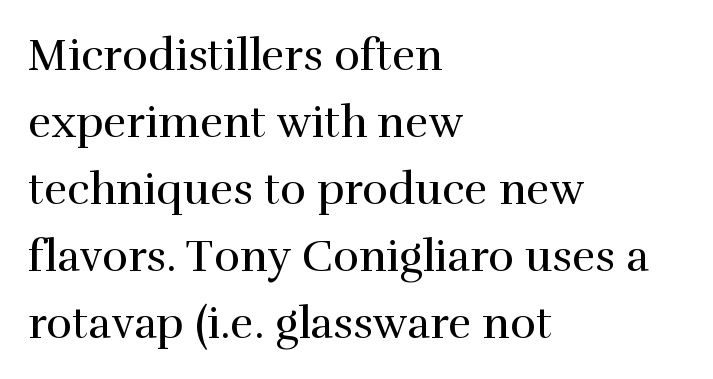
The image shows 44 px regular-weight serif type, upright; set left-aligned, normal line spacing (1.52x), normal letter spacing, not underlined; high stroke contrast and a medium x-height.
